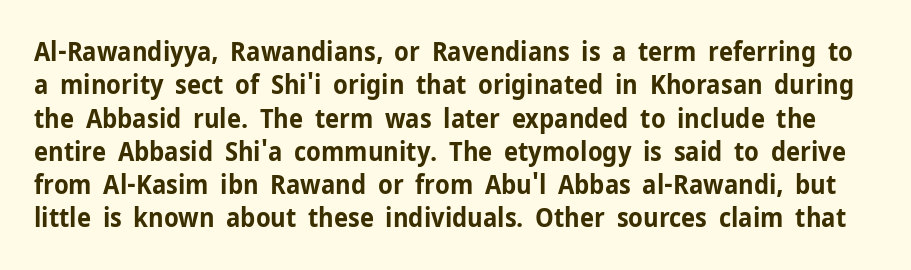
Q: Is the text bold? A: Yes.
Q: Is the text italic (slanted)? A: No, it is upright.
Q: Is the text underlined? A: No.
Q: Is the spacing between letters normal or unusually wide? A: Normal.
Q: Is the spacing between lines tight, normal or loose? A: Normal.
